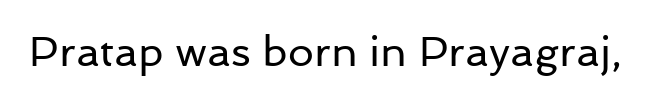
The image shows 41 px regular-weight sans-serif type, upright; set normal letter spacing, not underlined; low stroke contrast and a medium x-height.
